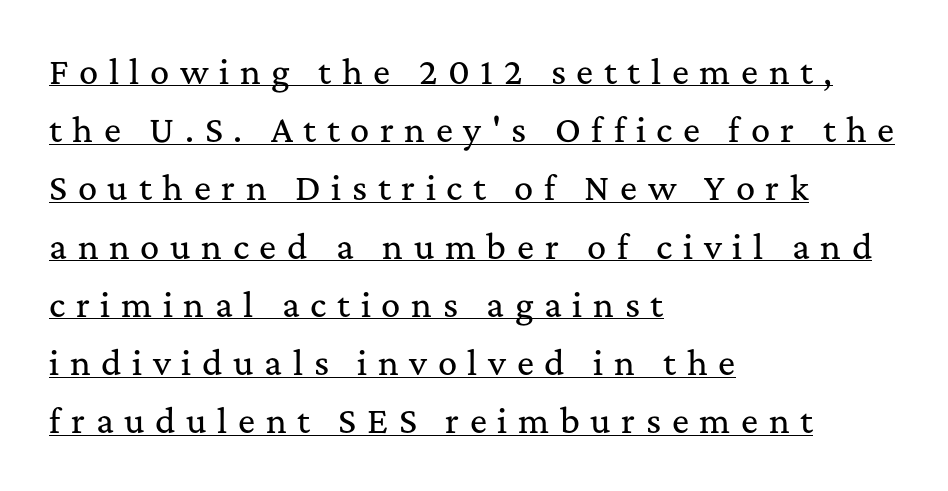
A continuous stroke trails under the words, as in a hyperlink. Quick note: not italic, upright. Tracking here is generous; glyphs stand well apart from one another. Horizontal alignment here is leftward, the default for most running prose.
